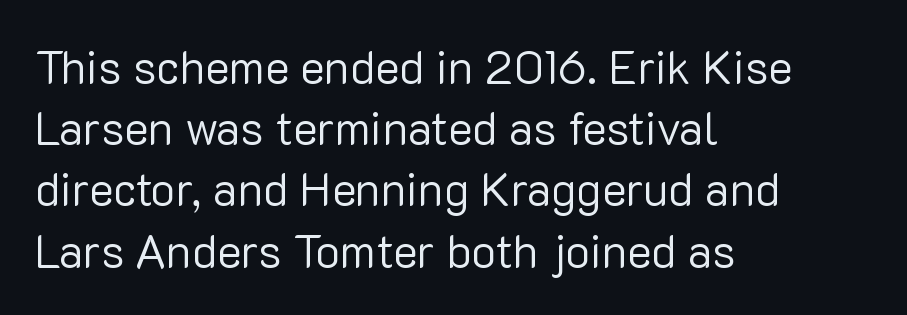
It's the straight-up-and-down kind of type. The glyphs are unaccompanied by any horizontal stroke below them. Inter-character spacing is left at the font's built-in metrics. Horizontally, the lines are justified to the leading edge only.
